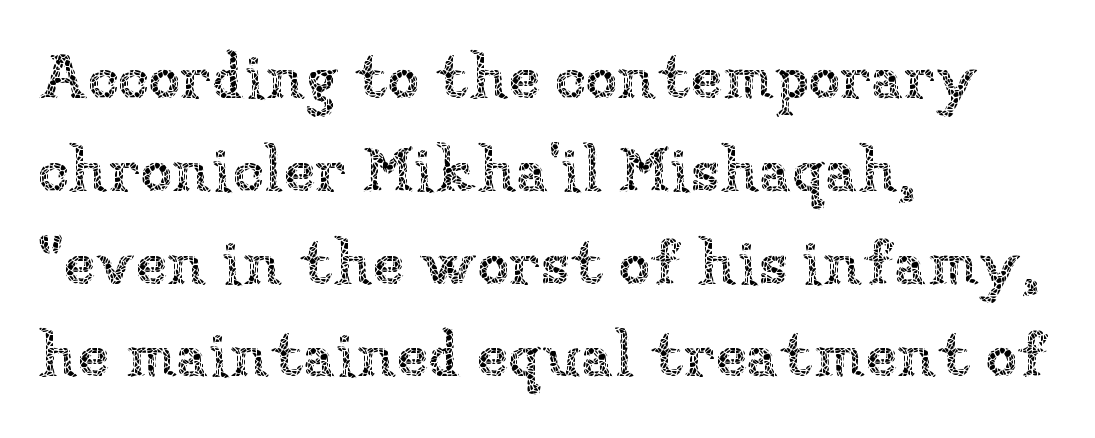
Students, note that the glyphs here touch the page at normal intervals. Is there much room between lines? A standard amount, neither cramped nor airy. Layout note: lines flush left. No letter is thick-stroked: the sample isn't bold. It's the straight-up-and-down kind of type.
